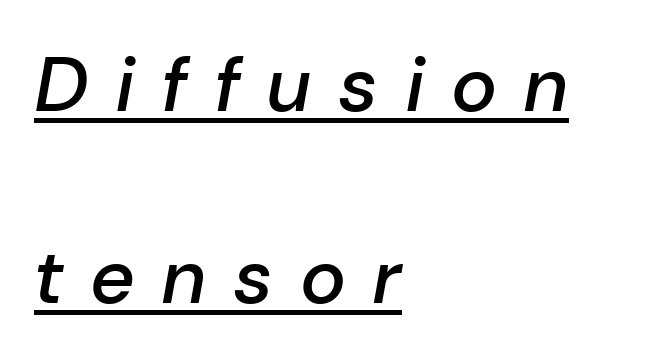
Caption: semibold face, moderately heavy strokes. Students, note that the glyphs here are deliberately spaced far apart. Slanted lettering throughout. Line spacing here is loose.
